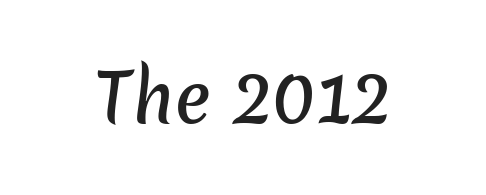
Q: Is the typeface a serif or a sans-serif typeface? A: Sans-serif.
Q: Is the text underlined? A: No.
Q: Is the spacing between letters normal or unusually wide? A: Normal.
Q: Width (condensed, normal, or wide)? A: Normal.
Q: Stroke contrast? A: Low.
Q: x-height? A: Medium.
Q: Monospaced? A: No.
